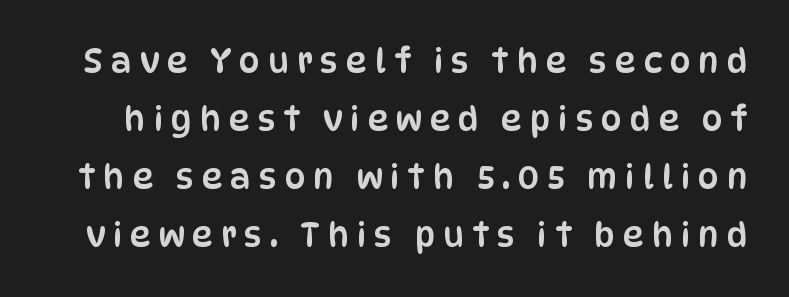
Q: Is the text italic (slanted)? A: No, it is upright.
Q: Is the typeface a serif or a sans-serif typeface? A: Sans-serif.
Q: Is the text underlined? A: No.
Q: Is the spacing between letters normal or unusually wide? A: Unusually wide.
Q: Width (condensed, normal, or wide)? A: Condensed.
Q: Stroke contrast? A: Low.
Q: x-height? A: Large.
Q: Monospaced? A: No.
